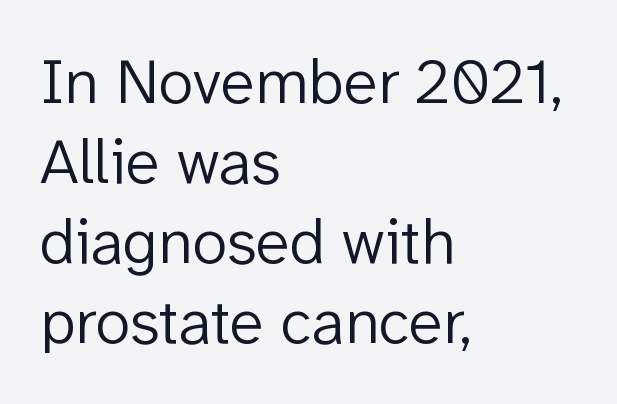
Q: Is the text bold? A: No.
Q: Is the text italic (slanted)? A: No, it is upright.
Q: Is the typeface a serif or a sans-serif typeface? A: Sans-serif.
Q: Is the text underlined? A: No.
Q: How is the paragraph aligned? A: Left-aligned.
Q: Is the spacing between letters normal or unusually wide? A: Normal.
Q: Is the spacing between lines tight, normal or loose? A: Normal.
Q: Width (condensed, normal, or wide)? A: Normal.
Q: Stroke contrast? A: Low.
Q: x-height? A: Medium.
Q: Monospaced? A: No.
